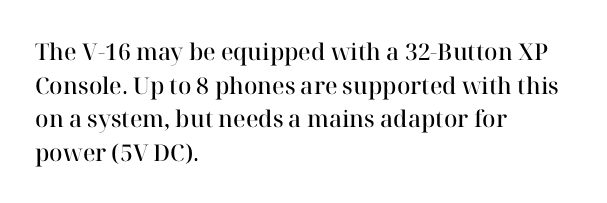
The image shows 23 px text type, upright; set left-aligned, normal line spacing (1.46x), normal letter spacing, not underlined.
